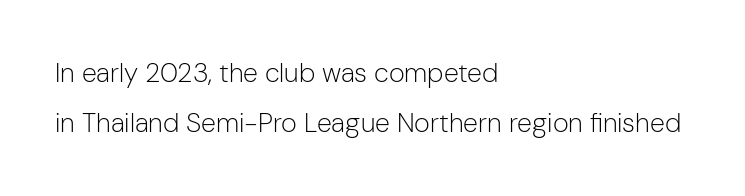
{"italic": "no", "bold": "no", "underline": "no", "align": "left", "line_spacing_ratio": 1.85, "letter_spacing": "normal", "letter_spacing_em": 0.0, "glyph_px": 27}
